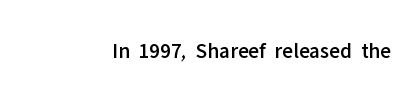
Tall strokes in this sample are plumb rather than angled. Short note: letters normally spaced. Lines of text with bare space underneath.
